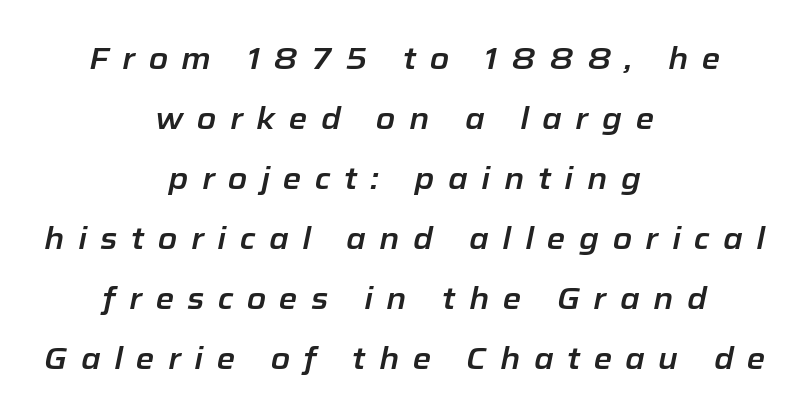
The image shows 30 px text type, italic (leaning right); set centered, loose line spacing (2.0x), unusually wide letter spacing (+0.45 em), not underlined; low stroke contrast and a medium x-height.
